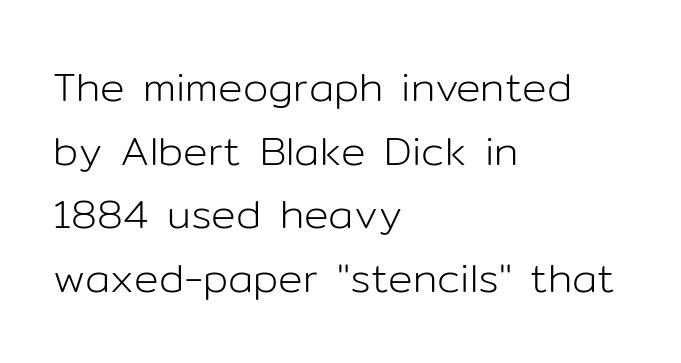
Do the characters align in a grid? No, the font is proportional. In CSS terms this would be text-align: left. Students, note that the glyphs here touch the page at normal intervals. Decoration check: the copy has no underline.
